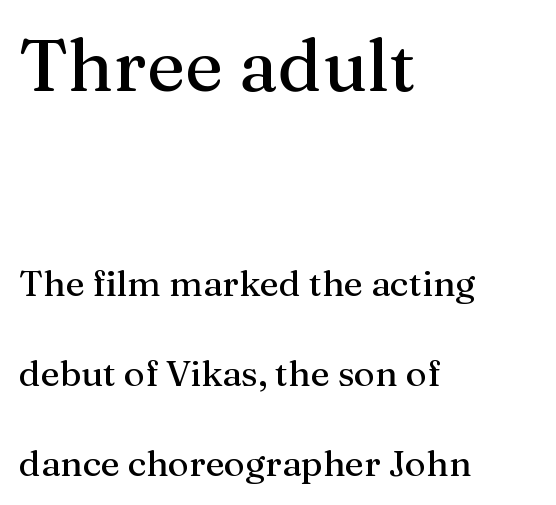
{"serif": "yes", "italic": "no", "width": "normal", "stroke_contrast": "medium", "x_height": "medium", "monospaced": "no", "underline": "no", "align": "left", "line_spacing": "loose", "line_spacing_ratio": 2.5, "letter_spacing": "normal", "letter_spacing_em": 0.0, "larger_block": "first", "size_ratio": 2.03, "glyph_px": 73}
